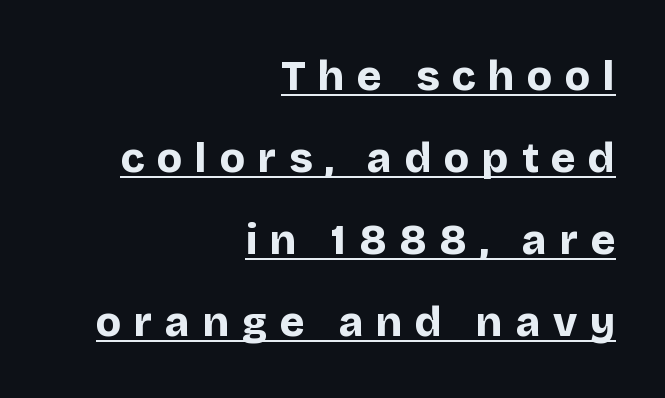
The passage shown stacks its lines with a broad gap. You could not count columns in this text — the font is proportionally spaced. How are the letters spaced? Widely, with obvious added tracking. Typeset ragged left — the right edge is the straight one.
